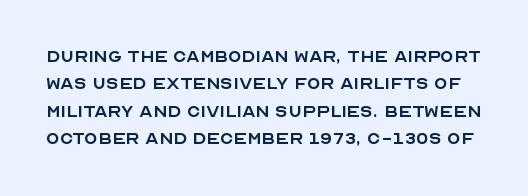
The image shows 22 px text type, upright; set normal line spacing (1.25x), normal letter spacing, not underlined.
